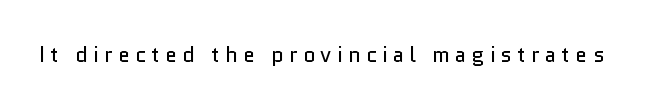
Q: Is the text bold? A: No.
Q: Is the text italic (slanted)? A: No, it is upright.
Q: Is the text underlined? A: No.
Q: Is the spacing between letters normal or unusually wide? A: Unusually wide.
